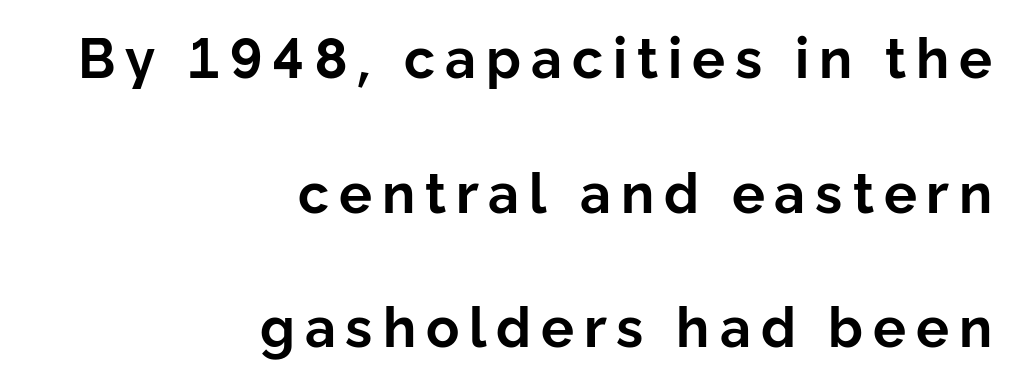
The image shows 55 px bold sans-serif type, upright; set right-aligned, loose line spacing (2.45x), not underlined; low stroke contrast and a medium x-height.
